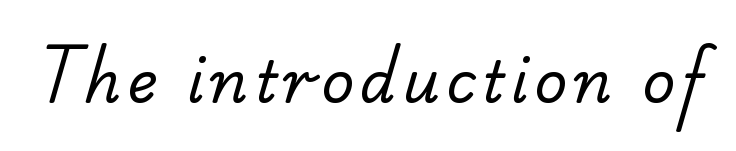
Q: Is the text bold? A: No.
Q: Is the text underlined? A: No.
Q: Width (condensed, normal, or wide)? A: Normal.
Q: Stroke contrast? A: Low.
Q: x-height? A: Small.
Q: Monospaced? A: No.
